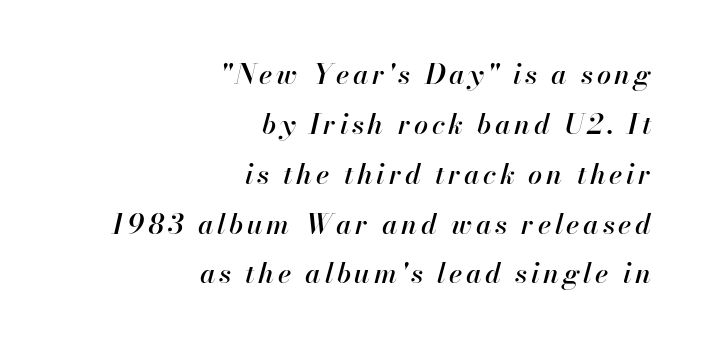
The string is rendered with underlining switched off. Each letter keeps its own natural width here, so spacing adapts to shape. Notice how the passage keeps a crisp vertical edge on the right only. The axis of the letterforms is tilted away from vertical.
